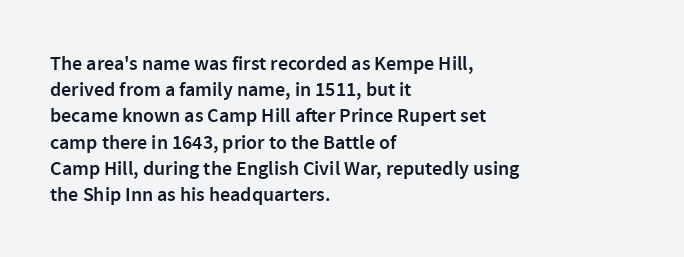
The image shows 20 px text type, upright; set left-aligned, normal line spacing (1.31x), normal letter spacing, not underlined.
